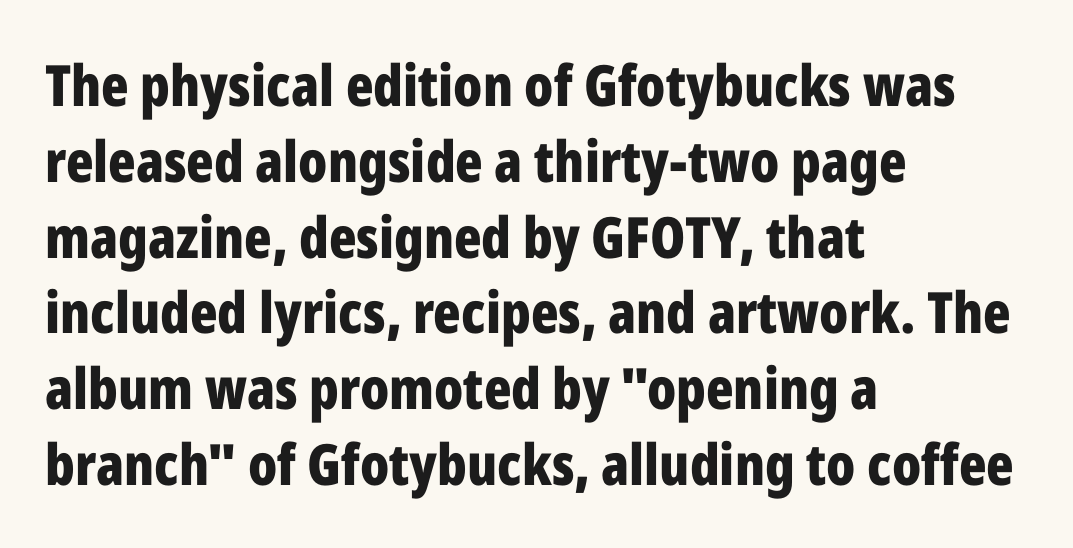
{"serif": "no", "italic": "no", "bold": "yes", "weight": "bold", "width": "condensed", "stroke_contrast": "low", "x_height": "medium", "monospaced": "no", "underline": "no", "align": "left", "line_spacing": "normal", "line_spacing_ratio": 1.33, "letter_spacing": "normal", "letter_spacing_em": 0.0, "glyph_px": 57}
